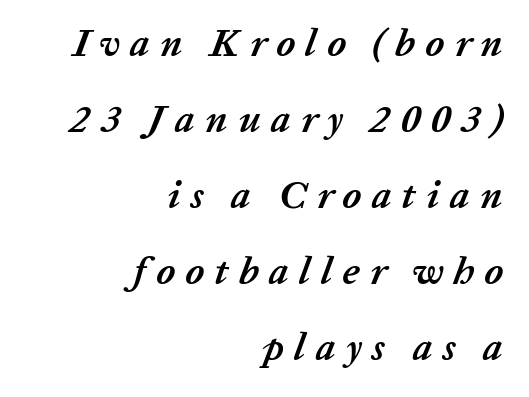
The image shows 39 px semibold type, italic (leaning right); set right-aligned, loose line spacing (1.95x), unusually wide letter spacing (+0.26 em), not underlined; low stroke contrast and a medium x-height.
